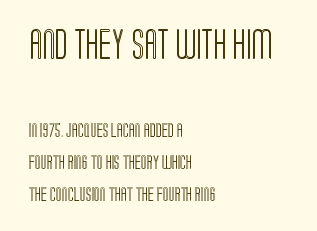
Proportional: the letters do not fall into vertical columns. Descender tails drop into unmarked territory. What's the leading like? Stretched, with rows far apart. Bigger letters appear in the top chunk; the bottom chunk is reduced. Observe the ordinary spacing: letters are neighbours, not strangers. Typeset ragged right — the left edge is the straight one.
